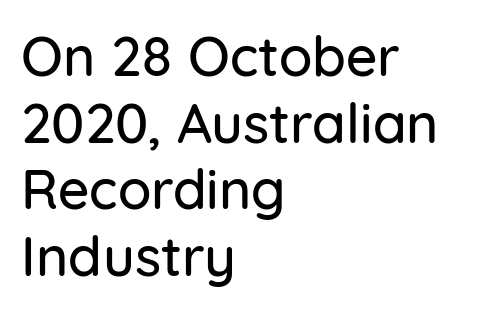
Q: Is the text italic (slanted)? A: No, it is upright.
Q: Is the typeface a serif or a sans-serif typeface? A: Sans-serif.
Q: Is the text underlined? A: No.
Q: How is the paragraph aligned? A: Left-aligned.
Q: Is the spacing between letters normal or unusually wide? A: Normal.
Q: Width (condensed, normal, or wide)? A: Normal.
Q: Stroke contrast? A: Low.
Q: x-height? A: Medium.
Q: Monospaced? A: No.
